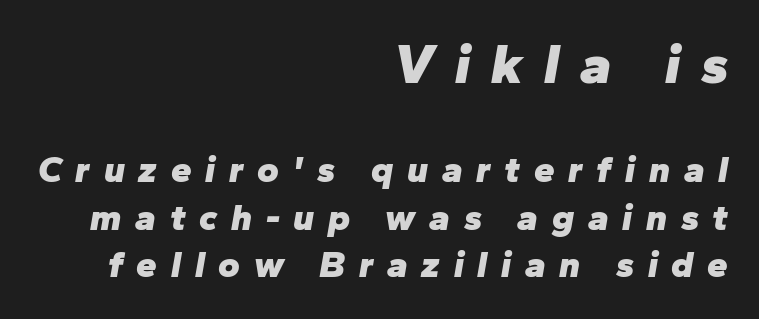
Q: Is the text bold? A: Yes.
Q: Is the text italic (slanted)? A: Yes, it leans right by about 10 degrees.
Q: Is the text underlined? A: No.
Q: How is the paragraph aligned? A: Right-aligned.
Q: Is the spacing between letters normal or unusually wide? A: Unusually wide.
Q: Is the spacing between lines tight, normal or loose? A: Normal.
Q: Which block of text is set in a larger size, the first (top) or the second (bottom)? A: The first (top) one.
Q: Width (condensed, normal, or wide)? A: Normal.
Q: Stroke contrast? A: Low.
Q: x-height? A: Medium.
Q: Monospaced? A: No.
